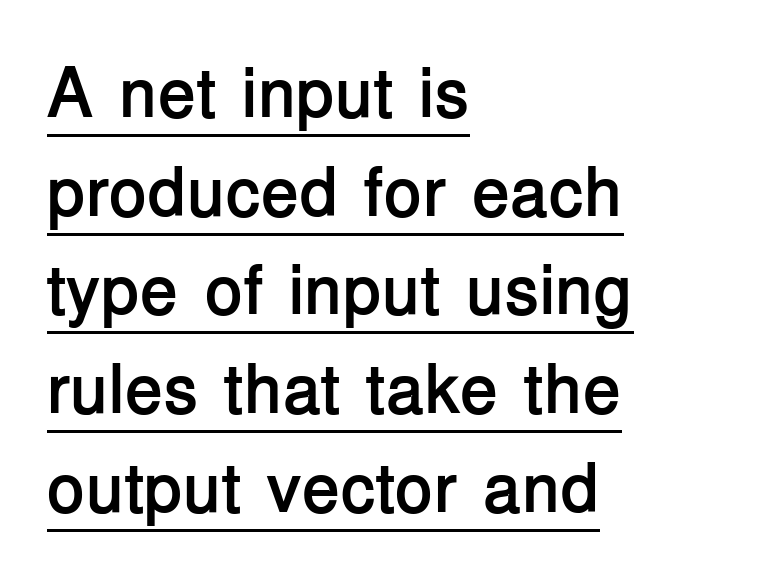
Q: Is the text bold? A: Yes.
Q: Is the text italic (slanted)? A: No, it is upright.
Q: Is the typeface a serif or a sans-serif typeface? A: Sans-serif.
Q: Is the text underlined? A: Yes.
Q: How is the paragraph aligned? A: Left-aligned.
Q: Is the spacing between letters normal or unusually wide? A: Normal.
Q: Is the spacing between lines tight, normal or loose? A: Normal.
Q: Width (condensed, normal, or wide)? A: Normal.
Q: Stroke contrast? A: Low.
Q: x-height? A: Medium.
Q: Monospaced? A: No.
